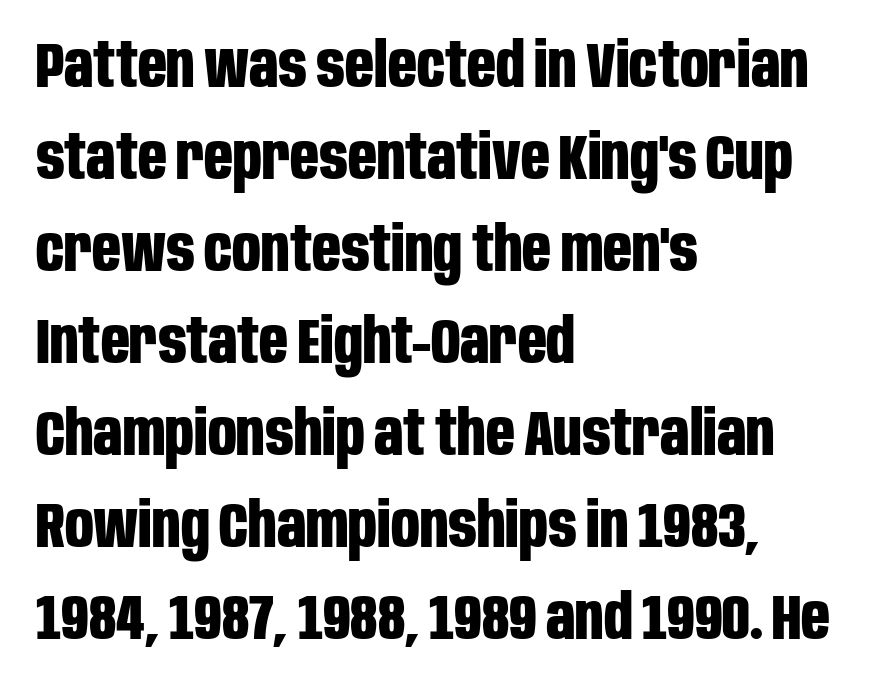
The image shows 63 px bold, condensed sans-serif type, upright; set left-aligned, normal line spacing (1.46x), normal letter spacing, not underlined; low stroke contrast and a large x-height.
